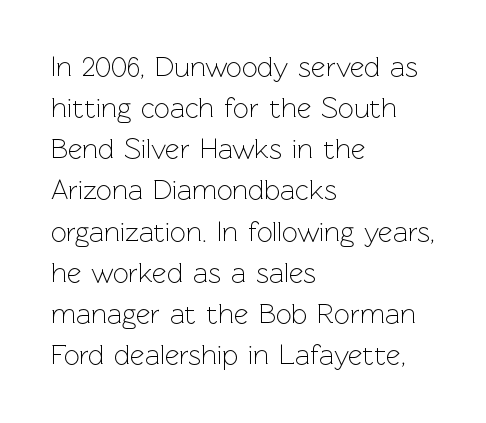
{"serif": "no", "italic": "no", "bold": "no", "weight": "light", "width": "normal", "stroke_contrast": "low", "x_height": "medium", "monospaced": "no", "underline": "no", "align": "left", "line_spacing": "normal", "line_spacing_ratio": 1.47, "letter_spacing": "normal", "letter_spacing_em": 0.0, "glyph_px": 28}
